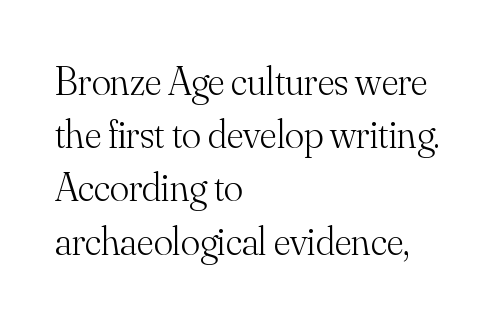
The image shows 40 px light serif type, upright; set left-aligned, normal line spacing (1.33x), normal letter spacing, not underlined; medium stroke contrast and a small x-height.
